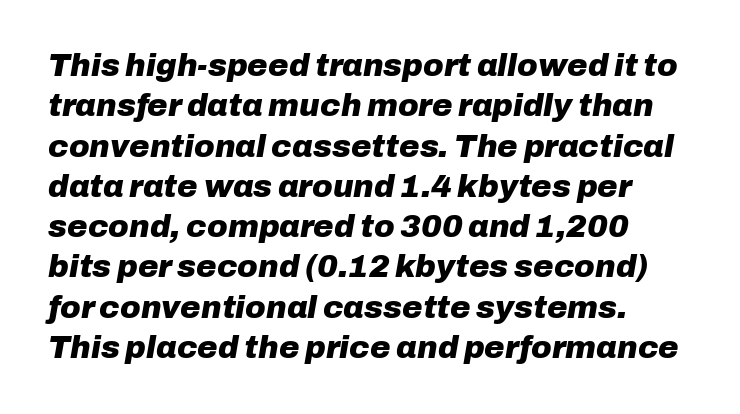
{"italic": "yes", "lean": "right", "slant_degrees": 10, "bold": "yes", "weight": "heavy", "width": "normal", "stroke_contrast": "low", "x_height": "medium", "monospaced": "no", "underline": "no", "align": "left", "line_spacing": "normal", "line_spacing_ratio": 1.3, "letter_spacing": "normal", "letter_spacing_em": 0.0, "glyph_px": 31}
